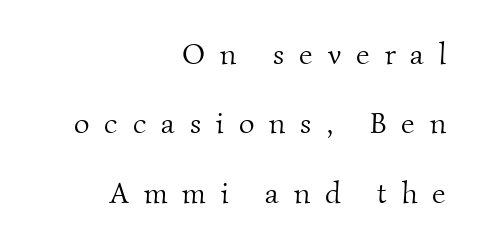
The image shows 30 px light serif type; set right-aligned, loose line spacing (2.31x), unusually wide letter spacing (+0.5 em), not underlined; medium stroke contrast and a small x-height.
